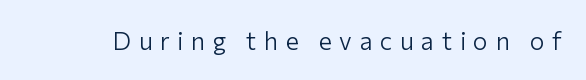
Observe the wide spacing: letters keep a clear distance from each other. Do the letters lean? They stand straight. Only glyphs here, with clear space below each row. Weight: not bold — regular or lighter.
